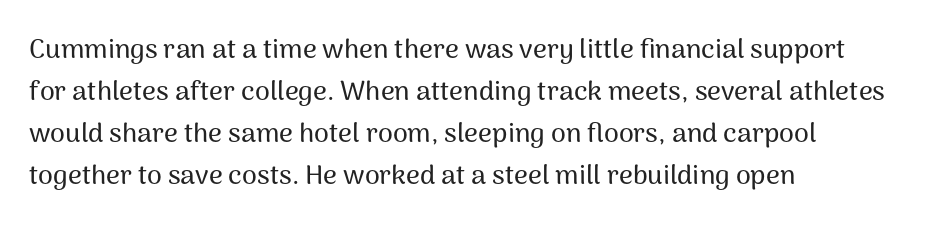
Q: Is the text italic (slanted)? A: No, it is upright.
Q: Is the text underlined? A: No.
Q: How is the paragraph aligned? A: Left-aligned.
Q: Is the spacing between letters normal or unusually wide? A: Normal.
Q: Is the spacing between lines tight, normal or loose? A: Normal.
